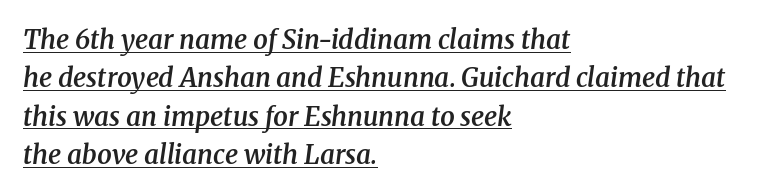
{"italic": "yes", "lean": "right", "slant_degrees": 8, "bold": "semi", "underline": "yes", "align": "left", "line_spacing": "normal", "line_spacing_ratio": 1.48, "letter_spacing": "normal", "letter_spacing_em": 0.0, "glyph_px": 26}
